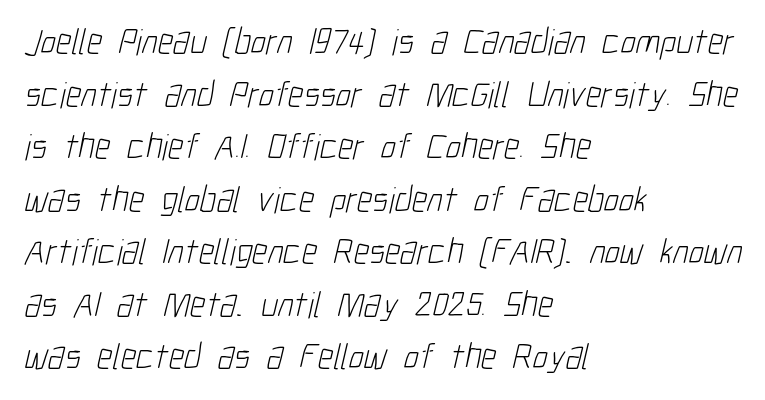
Q: Is the text bold? A: No.
Q: Is the typeface a serif or a sans-serif typeface? A: Sans-serif.
Q: Is the text underlined? A: No.
Q: How is the paragraph aligned? A: Left-aligned.
Q: Is the spacing between letters normal or unusually wide? A: Normal.
Q: Is the spacing between lines tight, normal or loose? A: Normal.
Q: Width (condensed, normal, or wide)? A: Condensed.
Q: Stroke contrast? A: Low.
Q: x-height? A: Medium.
Q: Monospaced? A: No.
